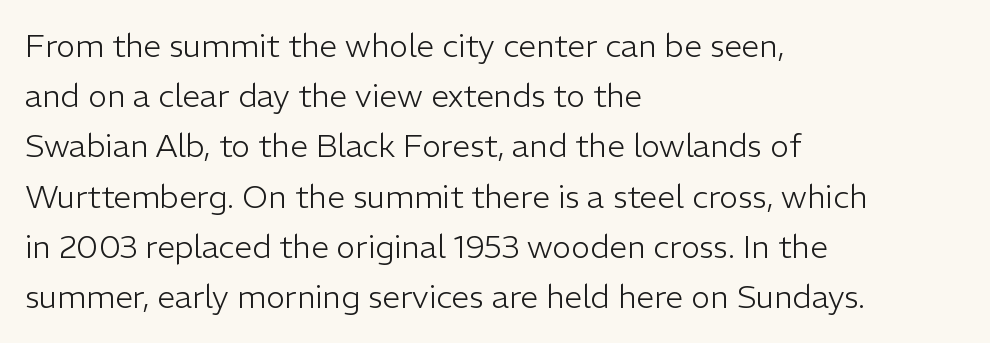
{"serif": "no", "italic": "no", "bold": "no", "weight": "light", "width": "normal", "stroke_contrast": "low", "x_height": "medium", "monospaced": "no", "underline": "no", "align": "left", "line_spacing": "normal", "line_spacing_ratio": 1.57, "letter_spacing": "normal", "letter_spacing_em": 0.0, "glyph_px": 32}
